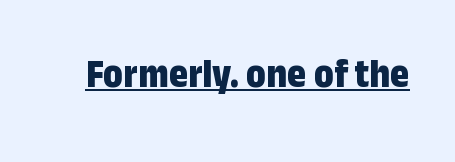
{"serif": "no", "italic": "no", "bold": "yes", "weight": "bold", "width": "condensed", "stroke_contrast": "low", "x_height": "medium", "monospaced": "no", "underline": "yes", "letter_spacing": "normal", "letter_spacing_em": 0.0, "glyph_px": 41}
